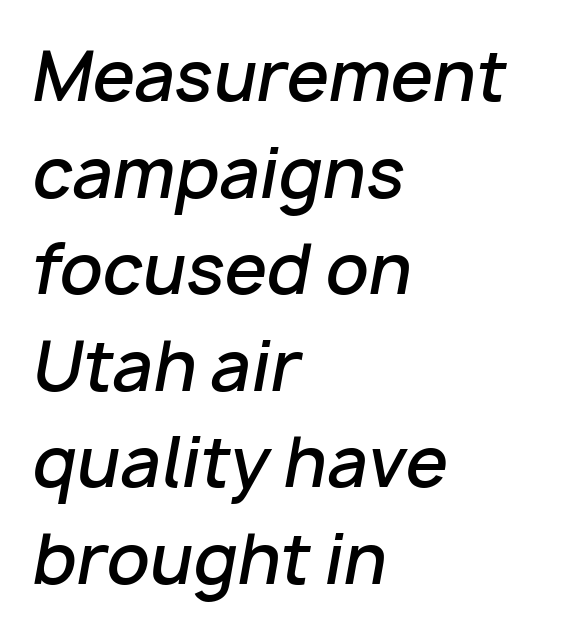
{"italic": "yes", "lean": "right", "slant_degrees": 10, "bold": "semi", "weight": "semibold", "width": "normal", "stroke_contrast": "low", "x_height": "medium", "monospaced": "no", "underline": "no", "align": "left", "line_spacing": "normal", "line_spacing_ratio": 1.42, "letter_spacing": "normal", "letter_spacing_em": 0.0, "glyph_px": 68}
